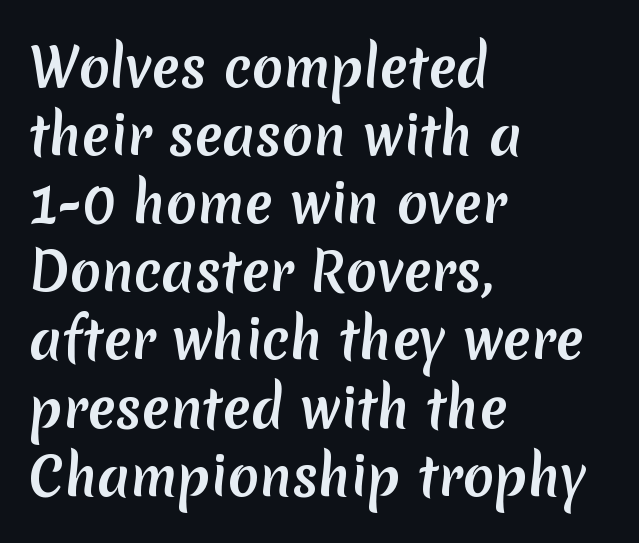
Q: Is the text bold? A: Yes.
Q: Is the typeface a serif or a sans-serif typeface? A: Sans-serif.
Q: Is the text underlined? A: No.
Q: How is the paragraph aligned? A: Left-aligned.
Q: Is the spacing between letters normal or unusually wide? A: Normal.
Q: Is the spacing between lines tight, normal or loose? A: Normal.
Q: Width (condensed, normal, or wide)? A: Normal.
Q: Stroke contrast? A: Low.
Q: x-height? A: Medium.
Q: Monospaced? A: No.
